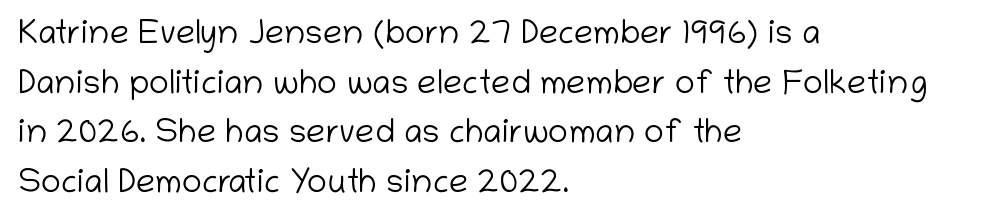
The image shows 34 px light sans-serif type, upright; set left-aligned, normal line spacing (1.46x), normal letter spacing, not underlined; low stroke contrast and a medium x-height.
